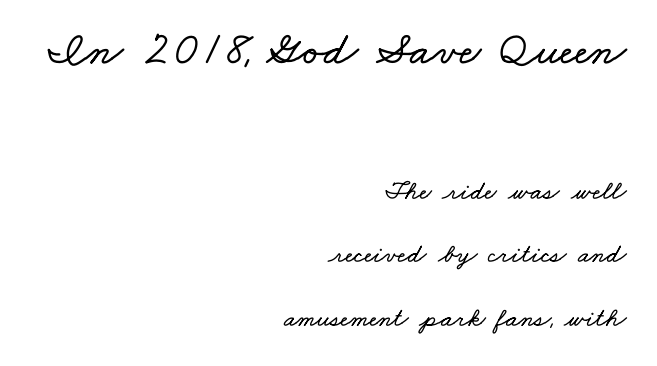
Q: Is the text underlined? A: No.
Q: How is the paragraph aligned? A: Right-aligned.
Q: Is the spacing between letters normal or unusually wide? A: Normal.
Q: Is the spacing between lines tight, normal or loose? A: Loose.
Q: Which block of text is set in a larger size, the first (top) or the second (bottom)? A: The first (top) one.
Q: Width (condensed, normal, or wide)? A: Wide.
Q: Stroke contrast? A: Low.
Q: x-height? A: Small.
Q: Monospaced? A: No.
